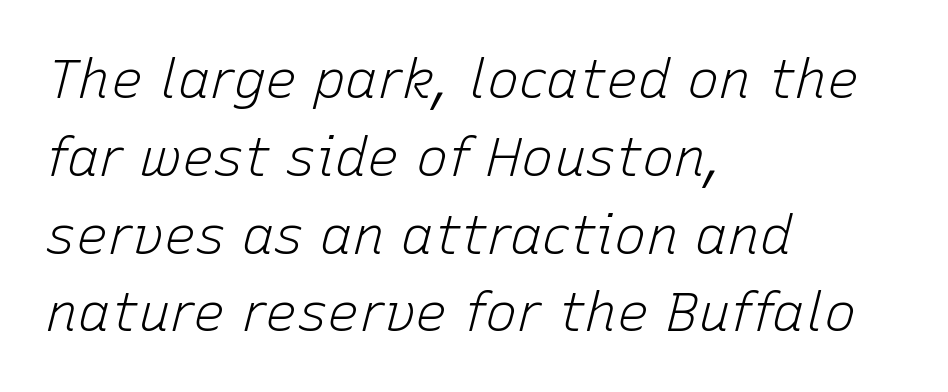
{"italic": "yes", "lean": "right", "slant_degrees": 15, "bold": "no", "weight": "light", "width": "normal", "stroke_contrast": "low", "x_height": "medium", "monospaced": "no", "underline": "no", "align": "left", "line_spacing": "normal", "line_spacing_ratio": 1.44, "letter_spacing": "normal", "letter_spacing_em": 0.0, "glyph_px": 54}
